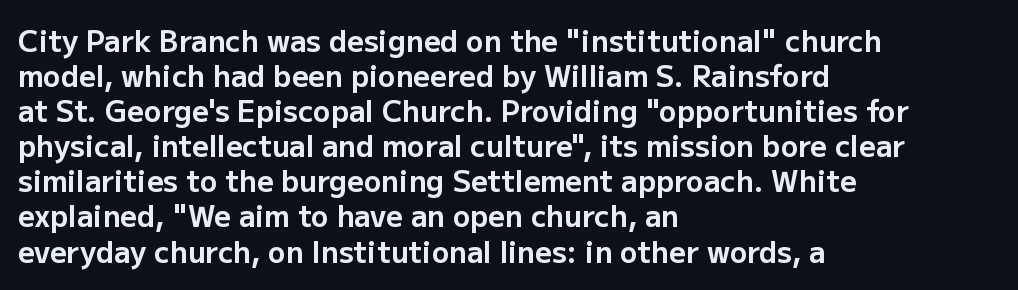
Q: Is the text bold? A: Yes.
Q: Is the text italic (slanted)? A: No, it is upright.
Q: Is the typeface a serif or a sans-serif typeface? A: Sans-serif.
Q: Is the text underlined? A: No.
Q: How is the paragraph aligned? A: Left-aligned.
Q: Is the spacing between letters normal or unusually wide? A: Normal.
Q: Width (condensed, normal, or wide)? A: Normal.
Q: Stroke contrast? A: Low.
Q: x-height? A: Medium.
Q: Monospaced? A: No.
